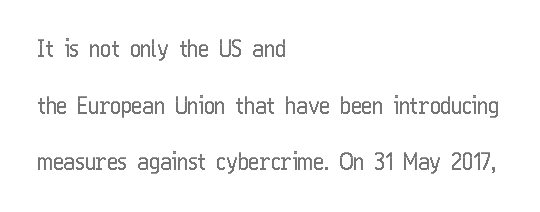
The image shows 23 px text type, upright; set left-aligned, loose line spacing (2.46x), normal letter spacing, not underlined.
